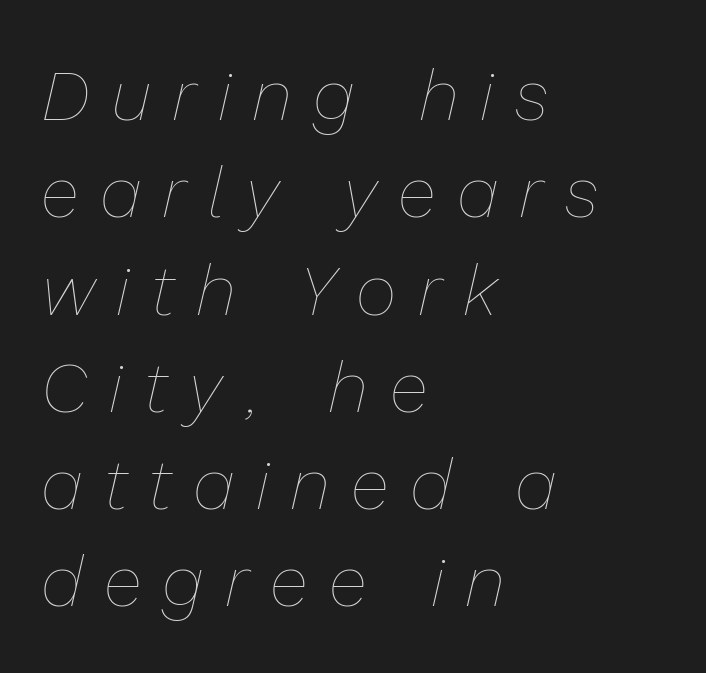
Q: Is the text bold? A: No.
Q: Is the text italic (slanted)? A: Yes, it leans right by about 13 degrees.
Q: Is the text underlined? A: No.
Q: How is the paragraph aligned? A: Left-aligned.
Q: Is the spacing between letters normal or unusually wide? A: Unusually wide.
Q: Is the spacing between lines tight, normal or loose? A: Normal.
Q: Width (condensed, normal, or wide)? A: Normal.
Q: Stroke contrast? A: Low.
Q: x-height? A: Medium.
Q: Monospaced? A: No.
